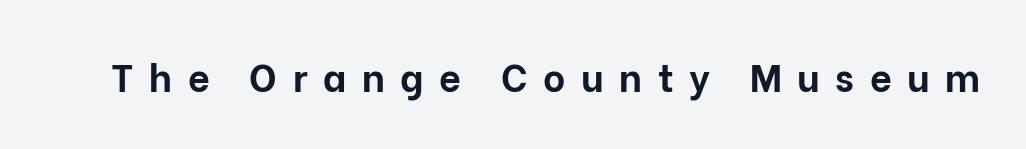
Unlike a traditional serif, this face leaves its strokes unadorned. The specimen omits any rule beneath the text block's lines. There is plenty of visible air inserted between adjacent glyphs. Character widths vary here, with narrow letters taking less room than wide ones. Students, this is bold: see how much ink each stroke carries. In terms of posture, this sample is upright.
